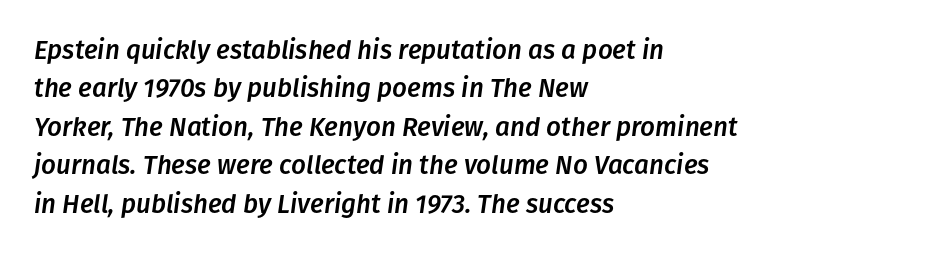
Q: Is the text italic (slanted)? A: Yes, it leans right by about 8 degrees.
Q: Is the text underlined? A: No.
Q: How is the paragraph aligned? A: Left-aligned.
Q: Is the spacing between letters normal or unusually wide? A: Normal.
Q: Is the spacing between lines tight, normal or loose? A: Normal.
